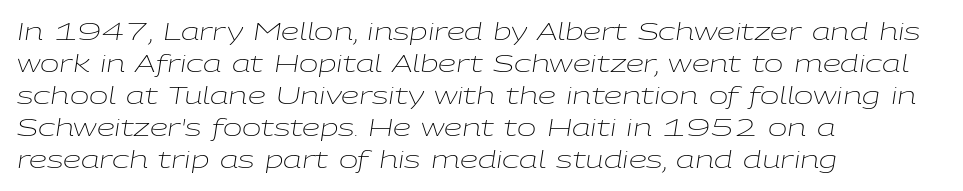
The image shows 23 px text type, italic (leaning right); set left-aligned, normal line spacing (1.39x), normal letter spacing, not underlined.
